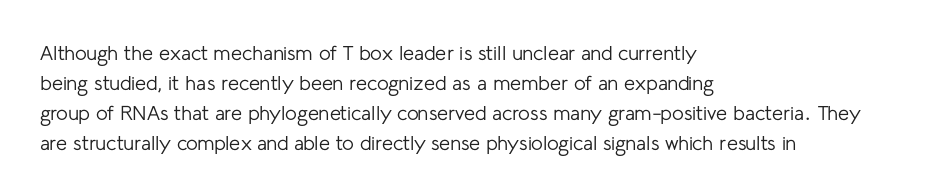
Q: Is the text bold? A: No.
Q: Is the text italic (slanted)? A: No, it is upright.
Q: Is the text underlined? A: No.
Q: How is the paragraph aligned? A: Left-aligned.
Q: Is the spacing between letters normal or unusually wide? A: Normal.
Q: Is the spacing between lines tight, normal or loose? A: Normal.
